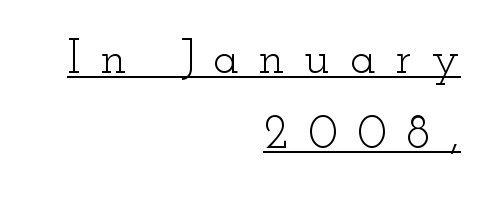
These lines are set flush right with a ragged left edge. In terms of letterspacing, this is a distinctly airy, spread setting. The rendering uses the underline text-decoration. Rows of type keep a routine distance in the vertical direction.
